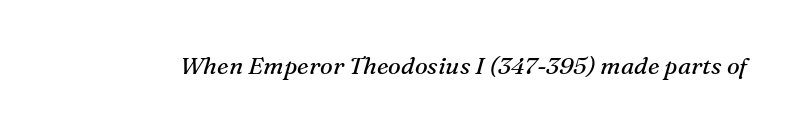
The image shows 24 px text type, italic (leaning right); set normal letter spacing, not underlined.
